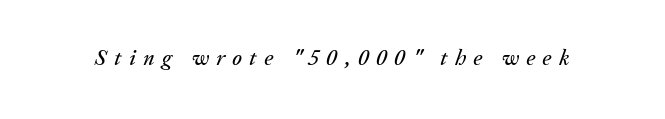
The image shows 22 px text type, italic (leaning right); set unusually wide letter spacing (+0.34 em), not underlined.
